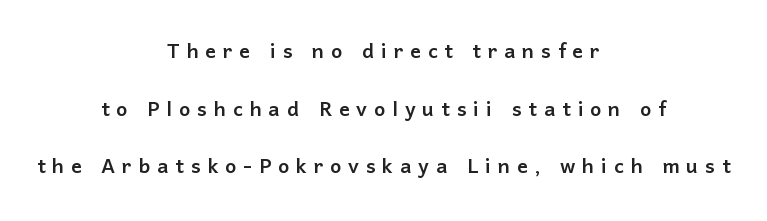
Short note: letters widely spaced. The baseline area is clear. A typesetter would call this leading open, well beyond the default. Layout note: lines centered. Every character sits straight up, as roman type does.
